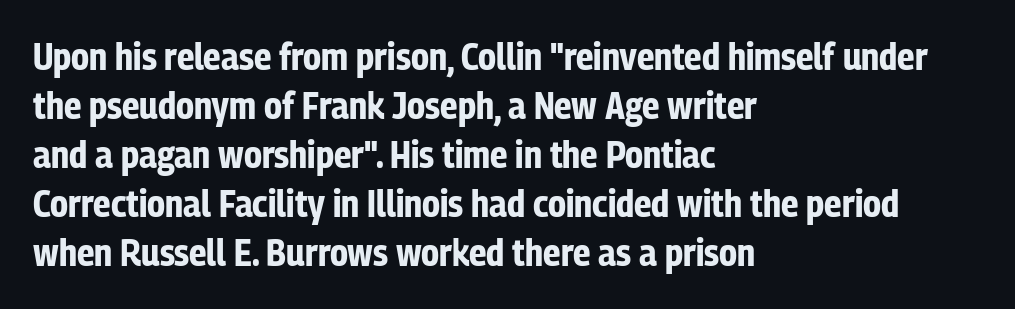
{"serif": "no", "italic": "no", "bold": "yes", "weight": "bold", "width": "condensed", "stroke_contrast": "low", "x_height": "medium", "monospaced": "no", "underline": "no", "align": "left", "line_spacing": "normal", "line_spacing_ratio": 1.29, "letter_spacing": "normal", "letter_spacing_em": 0.0, "glyph_px": 38}
